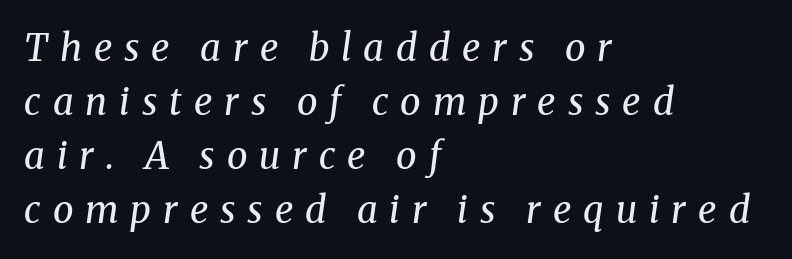
{"serif": "yes", "italic": "yes", "lean": "right", "slant_degrees": 8, "bold": "no", "weight": "regular", "width": "normal", "stroke_contrast": "medium", "x_height": "medium", "monospaced": "no", "underline": "no", "align": "left", "line_spacing": "normal", "line_spacing_ratio": 1.46, "letter_spacing": "wide", "letter_spacing_em": 0.32, "glyph_px": 37}
